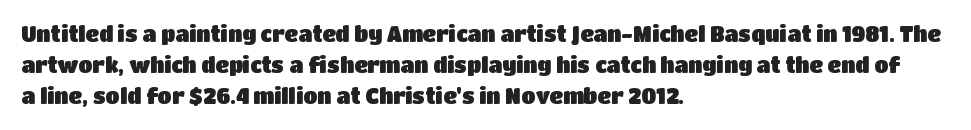
The image shows 21 px text type, upright; set left-aligned, normal line spacing (1.48x), normal letter spacing, not underlined.
